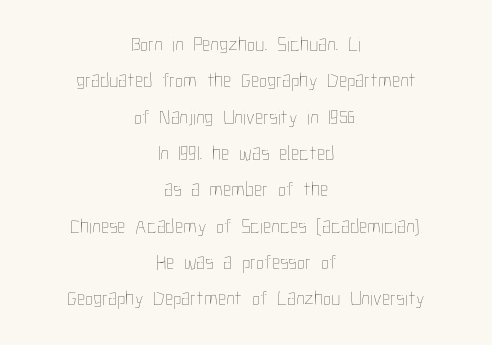
Letter spacing: default. Horizontally, the lines are justified to the midpoint only. Designer's note — italics off, roman on. This is not heavy type; no bold has been used.
